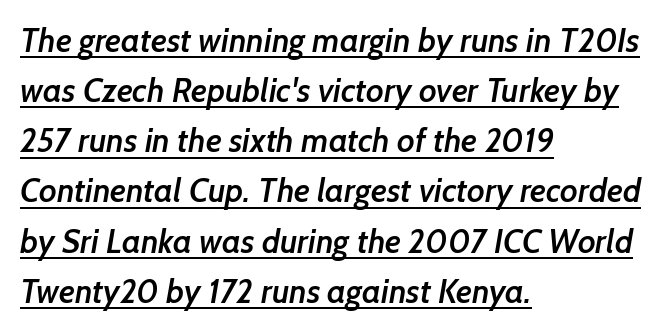
In CSS terms this would be text-align: left. In terms of leading, this rendering sits right in the middle. Observe the ordinary spacing: letters are neighbours, not strangers. Grotesque or geometric, the face here clearly has no serifs. Notice the strokes are somewhat thickened but not fully heavy: this is a semibold. Looks like someone drew a line under every word here.
